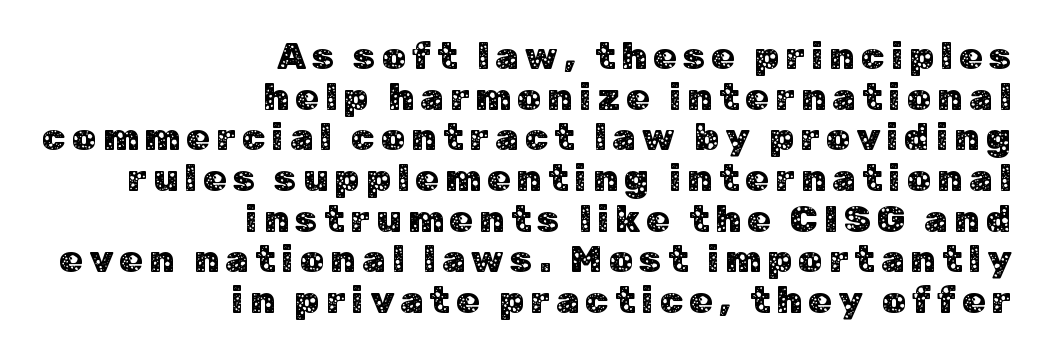
{"serif": "no", "italic": "no", "width": "normal", "stroke_contrast": "low", "x_height": "medium", "monospaced": "no", "underline": "no", "align": "right", "line_spacing": "tight", "line_spacing_ratio": 1.07, "glyph_px": 38}
